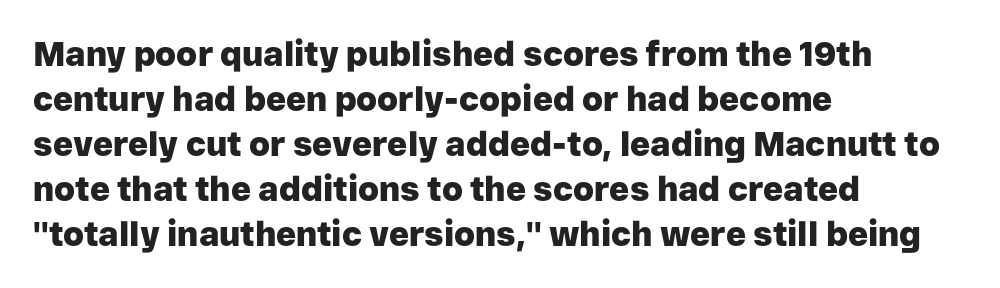
Q: Is the text bold? A: Yes.
Q: Is the text italic (slanted)? A: No, it is upright.
Q: Is the typeface a serif or a sans-serif typeface? A: Sans-serif.
Q: Is the text underlined? A: No.
Q: How is the paragraph aligned? A: Left-aligned.
Q: Is the spacing between letters normal or unusually wide? A: Normal.
Q: Is the spacing between lines tight, normal or loose? A: Normal.
Q: Width (condensed, normal, or wide)? A: Normal.
Q: Stroke contrast? A: Low.
Q: x-height? A: Medium.
Q: Monospaced? A: No.
